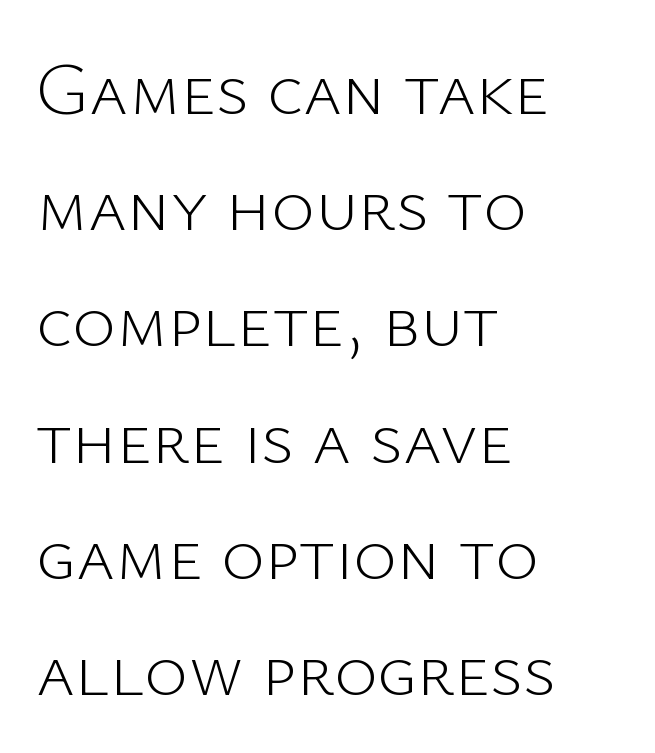
{"serif": "no", "italic": "no", "bold": "no", "weight": "light", "width": "normal", "stroke_contrast": "low", "x_height": "medium", "monospaced": "no", "underline": "no", "align": "left", "line_spacing": "normal", "line_spacing_ratio": 1.57, "letter_spacing": "normal", "letter_spacing_em": 0.0, "glyph_px": 74}
